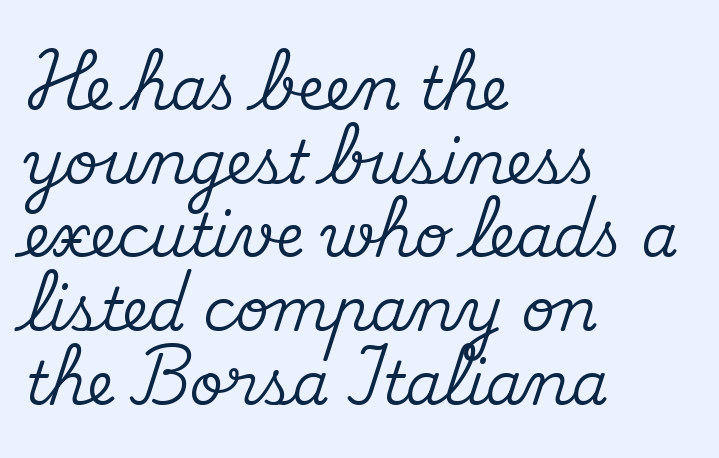
The image shows 59 px serif type; set left-aligned, normal line spacing (1.25x), normal letter spacing, not underlined; medium stroke contrast and a small x-height.
